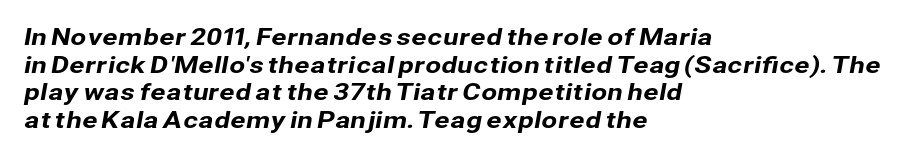
Q: Is the text underlined? A: No.
Q: How is the paragraph aligned? A: Left-aligned.
Q: Is the spacing between letters normal or unusually wide? A: Normal.
